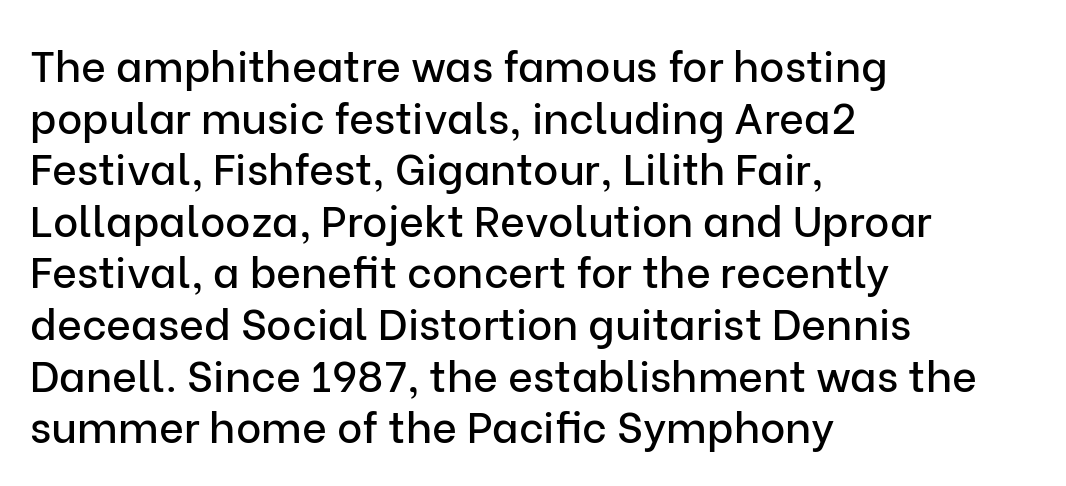
The image shows 43 px sans-serif type, upright; set left-aligned, line spacing 1.2x, normal letter spacing, not underlined; low stroke contrast and a medium x-height.
